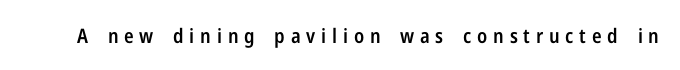
{"italic": "no", "bold": "semi", "underline": "no", "letter_spacing": "wide", "letter_spacing_em": 0.29, "glyph_px": 20}
